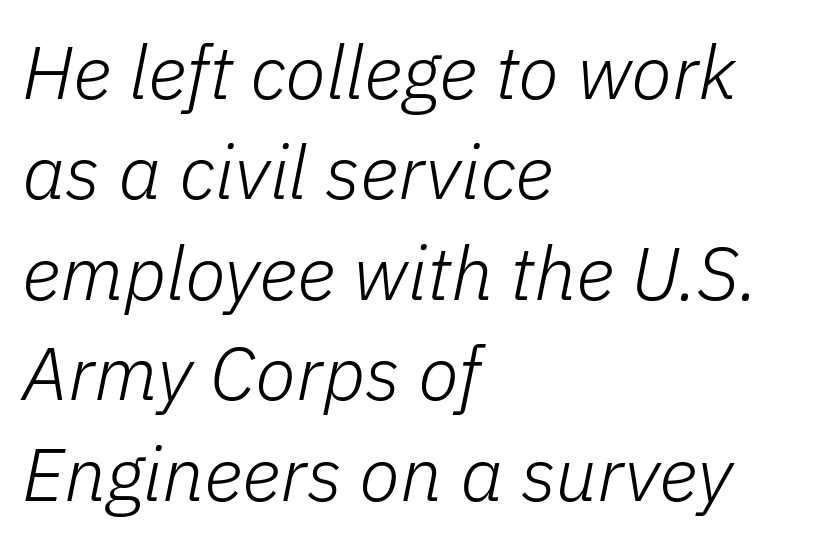
Which margin do the lines hug? The left one — the right edge is uneven. Caption: face not bold, strokes unweighted. Slant detected: the letters are inclined. Underline: absent. A typesetter would call this zero additional tracking.
